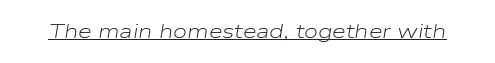
The whole block is typeset with a tilt. Notice how a bar underscores the lettering throughout. The passage shown is not bold in any degree. These lines keep a tight, regular rhythm from letter to letter.
